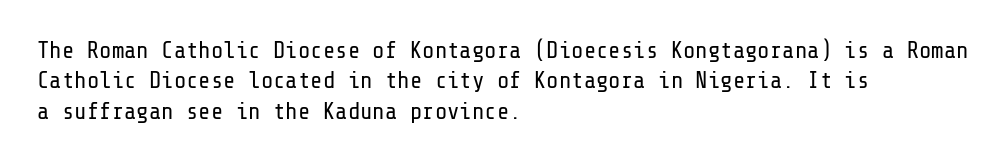
The space directly below the letters is spotless. Caption: standard tracking, unaltered. Vertically, the passage feels balanced, rows spaced as you'd expect. Does the lettering tilt? It doesn't — this is upright.
